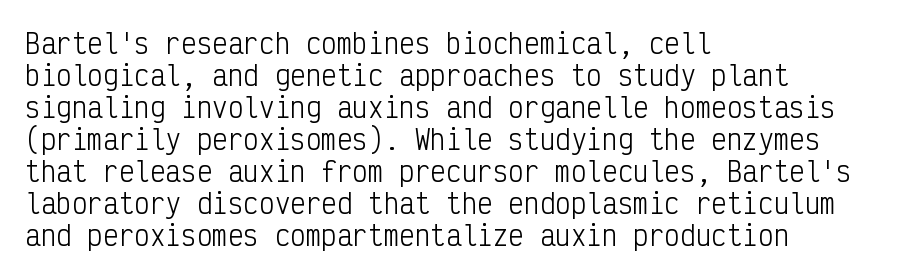
Q: Is the text bold? A: No.
Q: Is the text italic (slanted)? A: No, it is upright.
Q: Is the text underlined? A: No.
Q: How is the paragraph aligned? A: Left-aligned.
Q: Is the spacing between letters normal or unusually wide? A: Normal.
